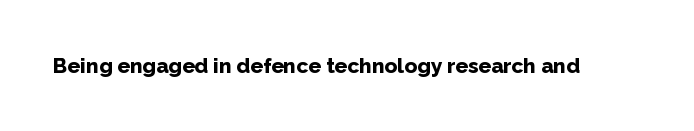
{"italic": "no", "bold": "yes", "underline": "no", "letter_spacing": "normal", "letter_spacing_em": 0.0, "glyph_px": 21}
